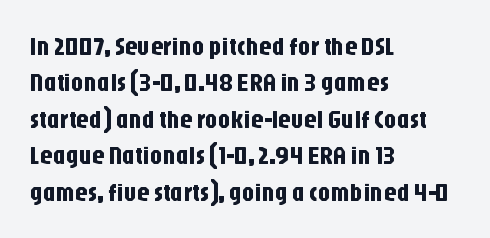
Plain, unruled lines of type. The type is set solid horizontally, with unmodified tracking. Tall strokes in this sample are plumb rather than angled. Regarding leading, the lines here are spaced in the standard way.
